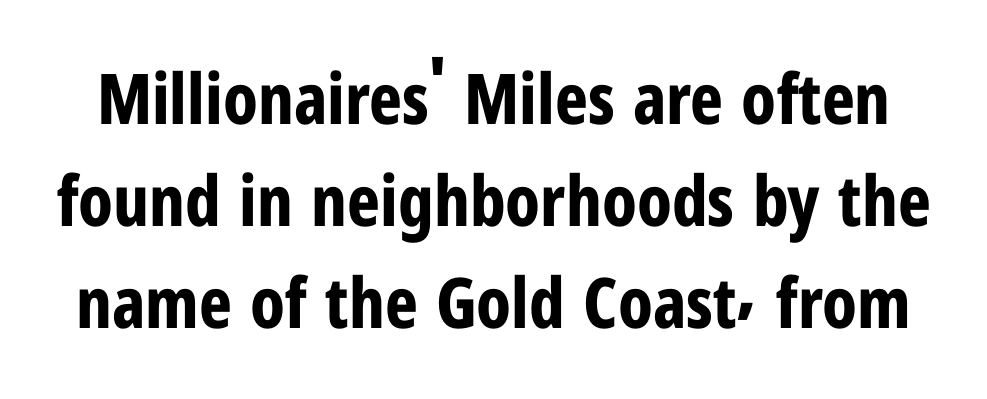
The image shows 70 px bold, condensed sans-serif type, upright; set normal line spacing (1.46x), normal letter spacing, not underlined; low stroke contrast and a medium x-height.
